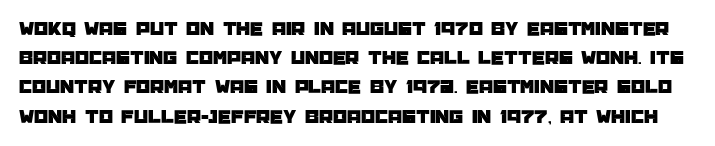
The image shows 20 px text type, upright; set normal line spacing (1.46x), normal letter spacing, not underlined.
